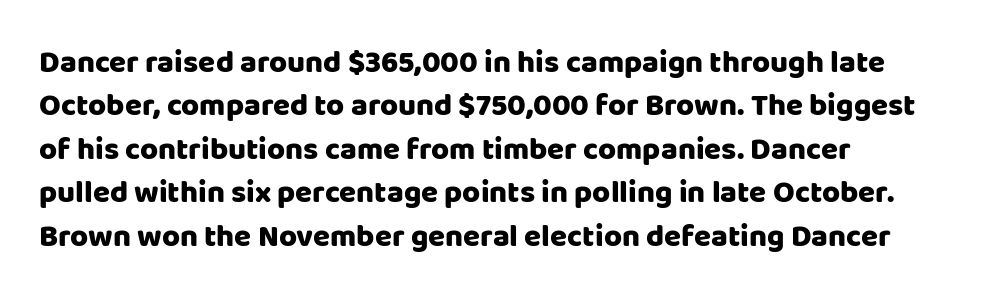
The letterforms sit shoulder to shoulder at normal distance. Descenders hang freely into open space. Is the type bold? Yes — the strokes are clearly thick and heavy. Note the varied advance widths — an 'i' is clearly narrower than an 'm'.
